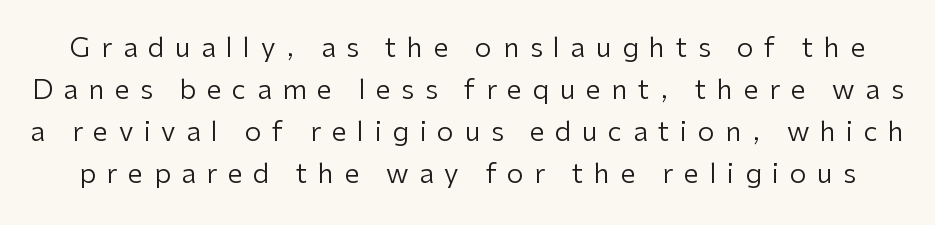
The image shows 27 px text type, upright; set normal line spacing (1.55x), unusually wide letter spacing (+0.39 em), not underlined.
